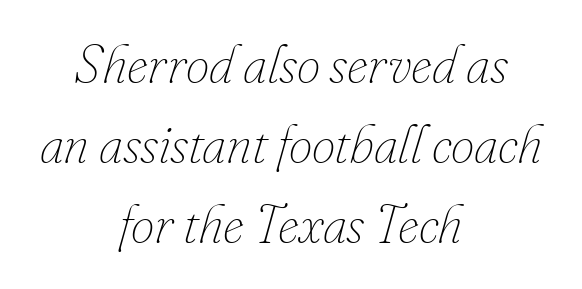
Q: Is the text bold? A: No.
Q: Is the text italic (slanted)? A: Yes, it leans right by about 16 degrees.
Q: Is the text underlined? A: No.
Q: How is the paragraph aligned? A: Centered.
Q: Is the spacing between letters normal or unusually wide? A: Normal.
Q: Is the spacing between lines tight, normal or loose? A: Normal.
Q: Width (condensed, normal, or wide)? A: Normal.
Q: Stroke contrast? A: Low.
Q: x-height? A: Small.
Q: Monospaced? A: No.
